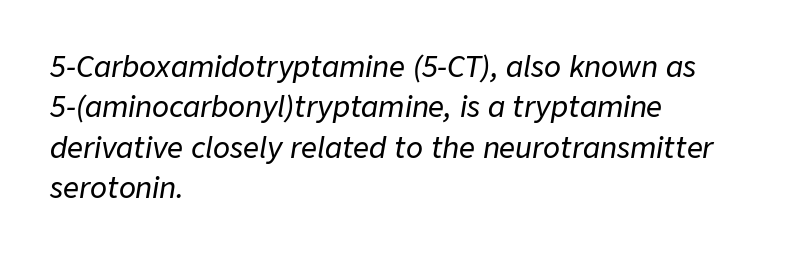
Just letters on the line, the space beneath them empty. A student would call this left alignment; a typographer would say flush left, rag right. The tracking reads as untouched default to a designer's eye. This sample has the flowing, uneven cadence of proportional lettering. A normal amount of white space separates one row of letters from the next. Rendered with sloped, italic letterforms.
